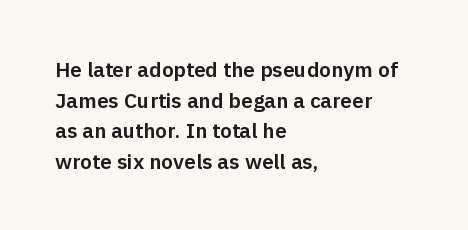
The image shows 21 px text type, upright; set left-aligned, normal line spacing (1.46x), normal letter spacing, not underlined.
